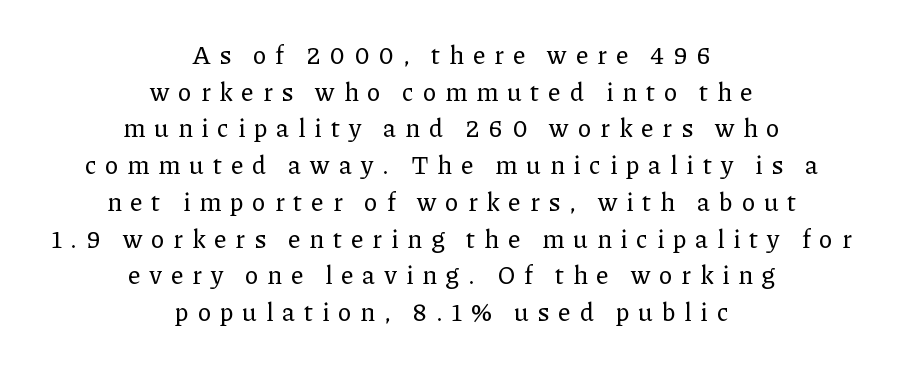
Horizontally, the lines are justified to the midpoint only. Here the glyphs are tracked loosely, breaking word shapes into spaced letters. These lines were composed using upright roman letters. A typesetter would call this leading conventional body-copy spacing.
